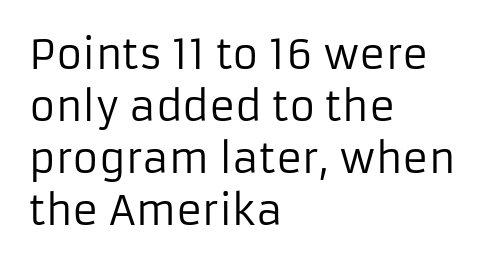
{"serif": "no", "italic": "no", "bold": "no", "weight": "regular", "width": "normal", "stroke_contrast": "low", "x_height": "medium", "monospaced": "no", "underline": "no", "align": "left", "line_spacing": "normal", "line_spacing_ratio": 1.3, "letter_spacing": "normal", "letter_spacing_em": 0.0, "glyph_px": 40}
